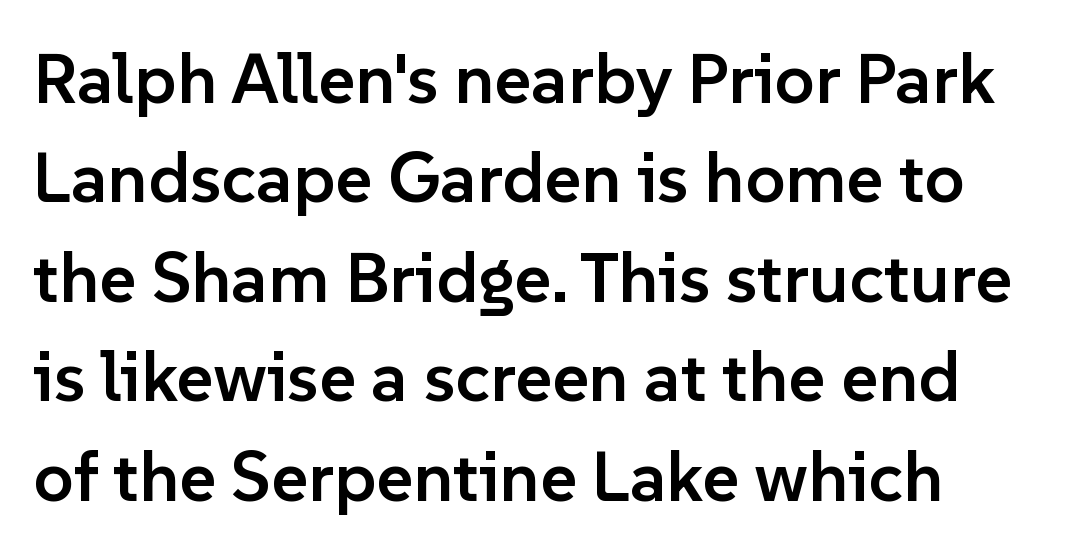
Look at the stroke-to-counter ratio: somewhat heavy, a semibold. Each letter's strokes conclude bluntly, with no projecting serifs. Students, note that the glyphs here touch the page at normal intervals. The lettering holds an erect, upright posture throughout. The passage shown is typed in a proportional face where columns would drift.
